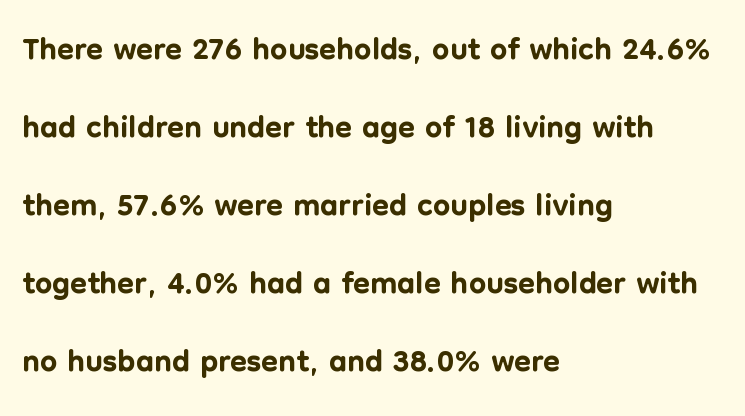
This is sans-serif lettering, the kind often seen on screens and signage. Nobody drew a line under any word here. Rendered with straight, roman letterforms. Each word holds together tightly as a unit, with standard inter-letter gaps. You could not count columns in this text — the font is proportionally spaced.
